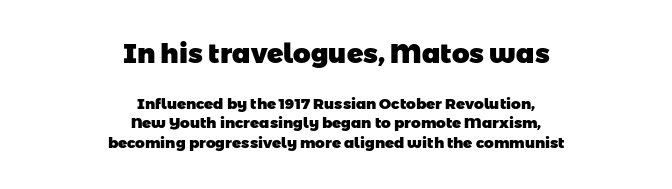
{"bold": "yes", "underline": "no", "align": "center", "line_spacing": "normal", "line_spacing_ratio": 1.33, "letter_spacing": "normal", "letter_spacing_em": 0.0, "larger_block": "first", "size_ratio": 1.8, "glyph_px": 27}
